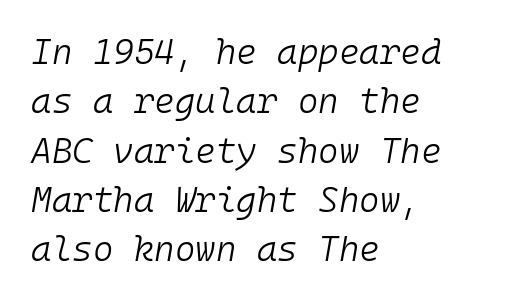
The image shows 35 px light type, italic (leaning right), monospaced; set left-aligned, normal line spacing (1.41x), normal letter spacing, not underlined; low stroke contrast and a medium x-height.
